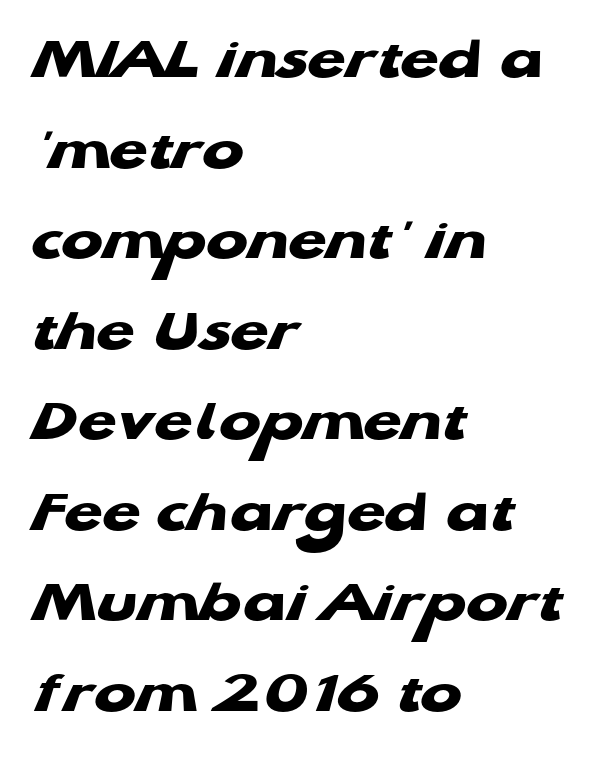
Q: Is the text bold? A: Yes.
Q: Is the typeface a serif or a sans-serif typeface? A: Sans-serif.
Q: Is the text underlined? A: No.
Q: How is the paragraph aligned? A: Left-aligned.
Q: Is the spacing between letters normal or unusually wide? A: Normal.
Q: Is the spacing between lines tight, normal or loose? A: Normal.
Q: Width (condensed, normal, or wide)? A: Wide.
Q: Stroke contrast? A: Low.
Q: x-height? A: Medium.
Q: Monospaced? A: No.
